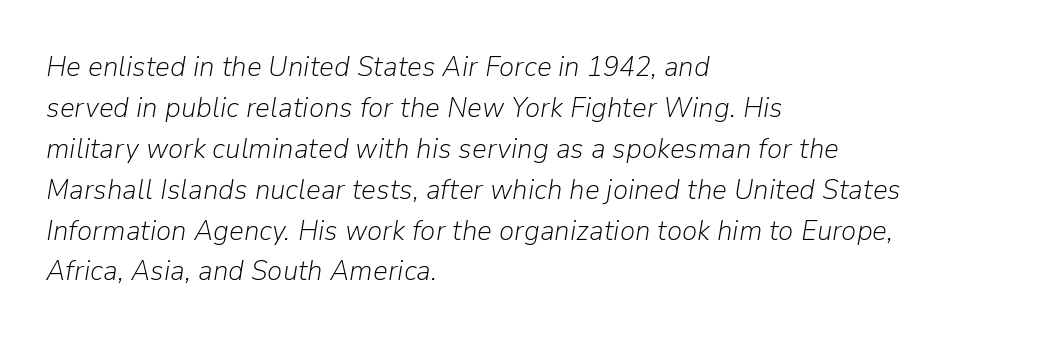
This is oblique type, the kind used for emphasis or titles. There is no visible air inserted between adjacent glyphs. These lines are set flush left with a ragged right edge. Anything drawn beneath the words? Only blank space. The rendering uses natural spacing where letterforms have individual widths.
